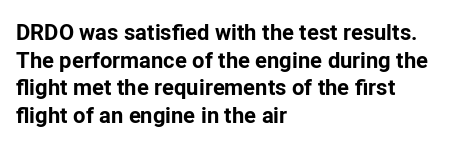
These words are printed bold, with thick strokes throughout. The string is rendered with underlining switched off. What's the leading like? Ordinary, nothing unusual. Tracking value appears to be zero — textbook default spacing. This rendering uses left alignment, leaving the right contour irregular. Every stem runs plumb, perpendicular to the baseline.
